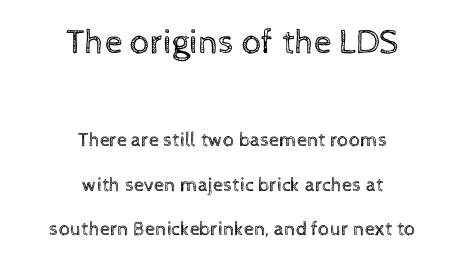
The image shows 35 px regular-weight type, upright; set centered, loose line spacing (2.23x), normal letter spacing, not underlined; the first (top) block is 1.75x larger; a medium x-height.
